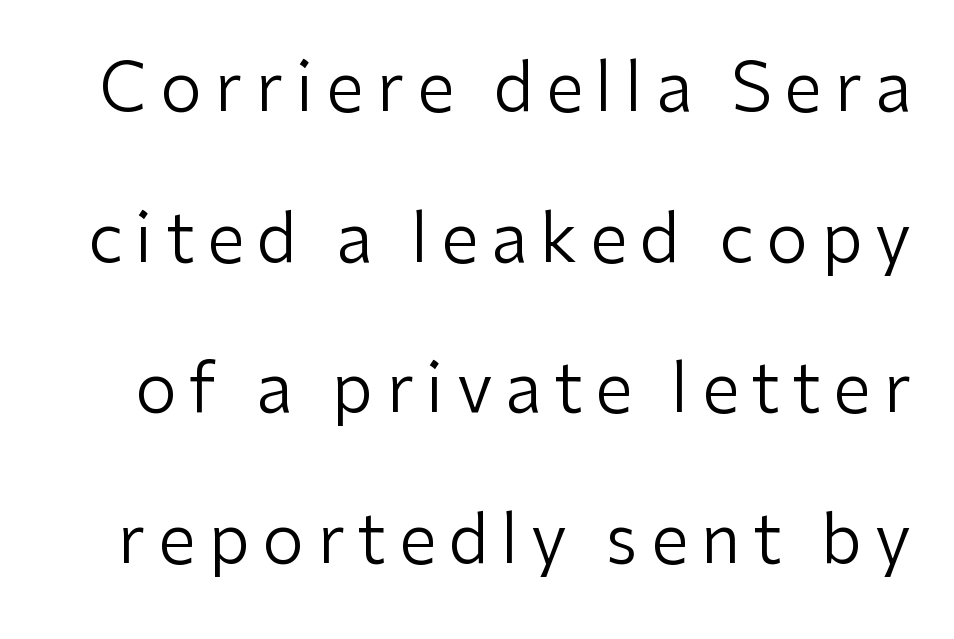
{"serif": "no", "italic": "no", "bold": "no", "weight": "regular", "width": "normal", "stroke_contrast": "low", "x_height": "medium", "monospaced": "no", "underline": "no", "line_spacing": "loose", "line_spacing_ratio": 2.25, "glyph_px": 67}
